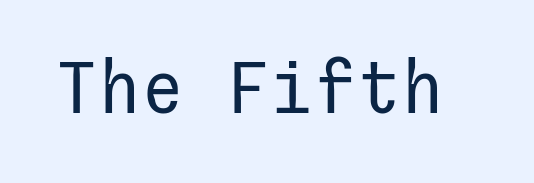
The image shows 72 px regular-weight sans-serif type, upright; set normal letter spacing, not underlined; low stroke contrast and a medium x-height.
